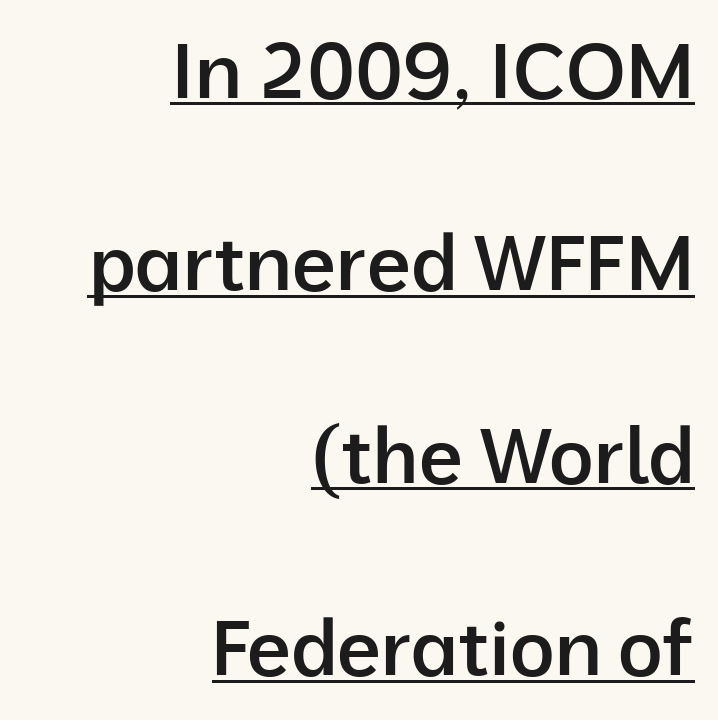
{"serif": "no", "italic": "no", "bold": "semi", "weight": "semibold", "width": "normal", "stroke_contrast": "low", "x_height": "medium", "monospaced": "no", "underline": "yes", "align": "right", "line_spacing": "loose", "line_spacing_ratio": 2.5, "letter_spacing": "normal", "letter_spacing_em": 0.0, "glyph_px": 77}
